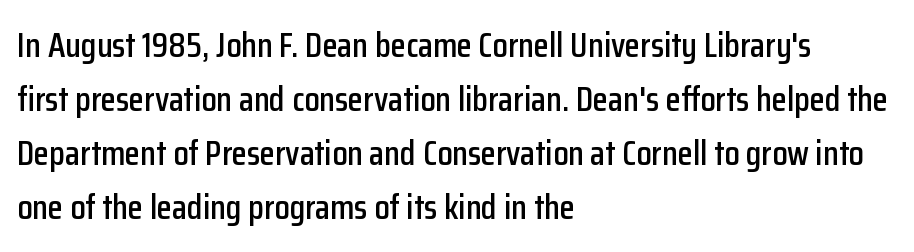
{"serif": "no", "italic": "no", "width": "condensed", "stroke_contrast": "low", "x_height": "medium", "monospaced": "no", "underline": "no", "align": "left", "line_spacing": "normal", "line_spacing_ratio": 1.54, "letter_spacing": "normal", "letter_spacing_em": 0.0, "glyph_px": 35}
